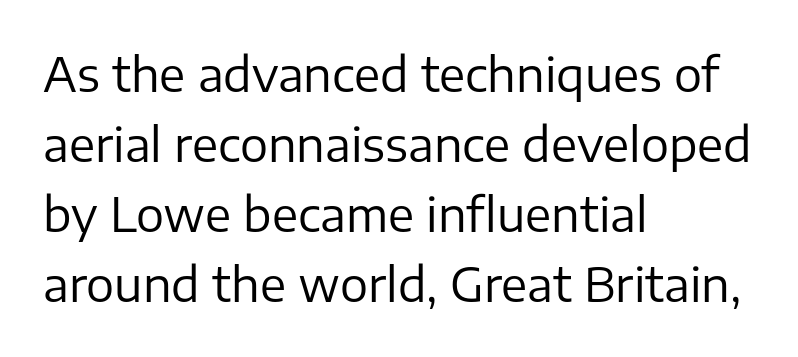
{"serif": "no", "italic": "no", "bold": "no", "weight": "regular", "width": "normal", "stroke_contrast": "low", "x_height": "medium", "monospaced": "no", "underline": "no", "align": "left", "line_spacing": "normal", "line_spacing_ratio": 1.49, "letter_spacing": "normal", "letter_spacing_em": 0.0, "glyph_px": 47}
